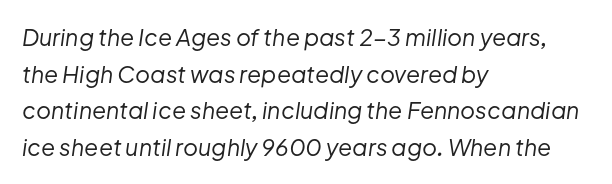
{"italic": "yes", "lean": "right", "slant_degrees": 8, "bold": "no", "underline": "no", "align": "left", "line_spacing": "normal", "line_spacing_ratio": 1.59, "letter_spacing": "normal", "letter_spacing_em": 0.0, "glyph_px": 23}
